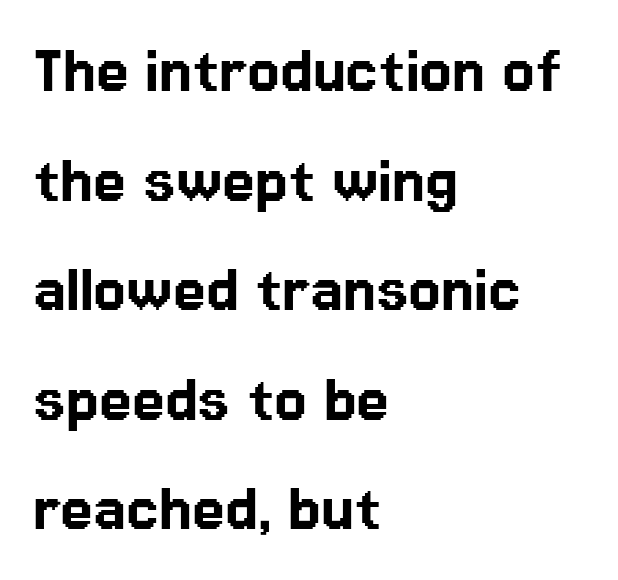
Q: Is the text italic (slanted)? A: No, it is upright.
Q: Is the typeface a serif or a sans-serif typeface? A: Sans-serif.
Q: Is the text underlined? A: No.
Q: How is the paragraph aligned? A: Left-aligned.
Q: Is the spacing between letters normal or unusually wide? A: Normal.
Q: Is the spacing between lines tight, normal or loose? A: Normal.
Q: Width (condensed, normal, or wide)? A: Normal.
Q: Stroke contrast? A: Low.
Q: x-height? A: Medium.
Q: Monospaced? A: No.
